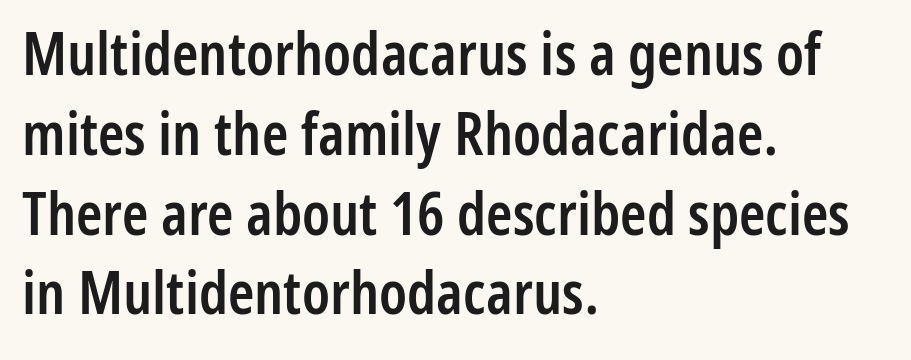
Q: Is the text bold? A: Semi-bold.
Q: Is the text italic (slanted)? A: No, it is upright.
Q: Is the typeface a serif or a sans-serif typeface? A: Sans-serif.
Q: Is the text underlined? A: No.
Q: How is the paragraph aligned? A: Left-aligned.
Q: Is the spacing between letters normal or unusually wide? A: Normal.
Q: Is the spacing between lines tight, normal or loose? A: Normal.
Q: Width (condensed, normal, or wide)? A: Condensed.
Q: Stroke contrast? A: Low.
Q: x-height? A: Medium.
Q: Monospaced? A: No.
